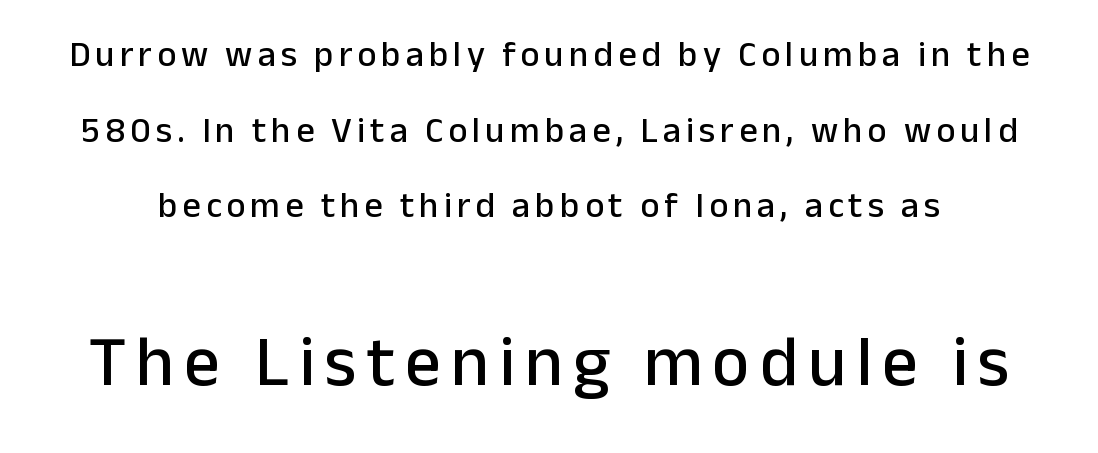
Q: Is the text italic (slanted)? A: No, it is upright.
Q: Is the typeface a serif or a sans-serif typeface? A: Sans-serif.
Q: Is the text underlined? A: No.
Q: Is the spacing between lines tight, normal or loose? A: Loose.
Q: Which block of text is set in a larger size, the first (top) or the second (bottom)? A: The second (bottom) one.
Q: Width (condensed, normal, or wide)? A: Normal.
Q: Stroke contrast? A: Low.
Q: x-height? A: Medium.
Q: Monospaced? A: No.
